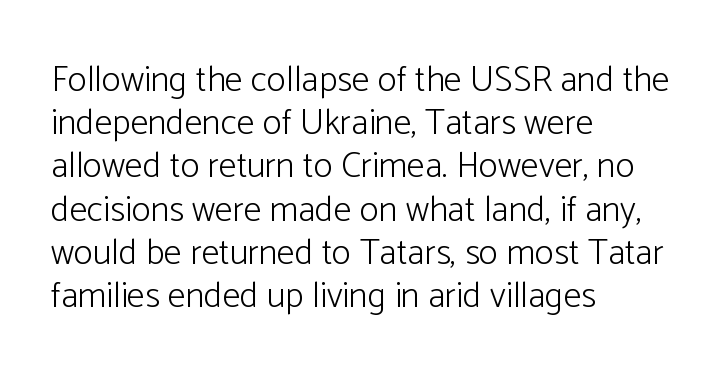
Horizontal alignment here is leftward, the default for most running prose. Descender tails drop into unmarked territory. The letters stand upright; this is a roman face. A light-to-regular cut is what we see here.
